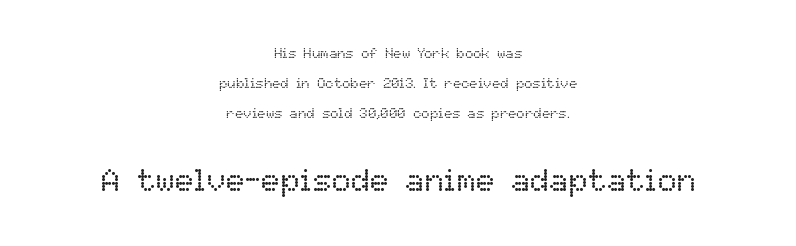
The lettering holds an erect, upright posture throughout. Plain, unruled lines of type. A centered setting, common on invitations and titles, is used for this passage. Does extra space separate the letters? No, they use regular spacing.
